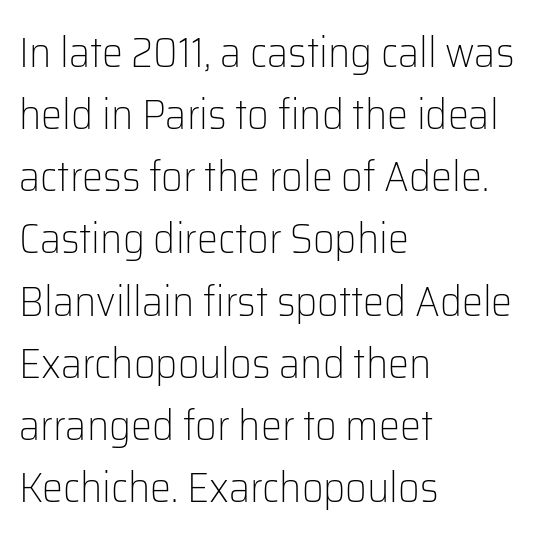
Is this a sans? Yes — the strokes have no serifs. Rendered with straight, roman letterforms. The face looks like a standard text weight, possibly lighter. Short and long lines alike share a common starting point at left. What's the leading like? Ordinary, nothing unusual. The passage shown is typed in a proportional face where columns would drift.
